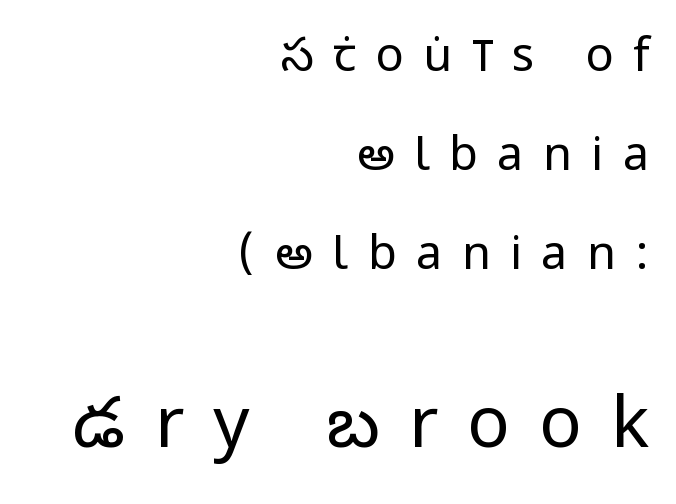
Q: Is the text bold? A: No.
Q: Is the text italic (slanted)? A: No, it is upright.
Q: Is the typeface a serif or a sans-serif typeface? A: Sans-serif.
Q: Is the text underlined? A: No.
Q: How is the paragraph aligned? A: Right-aligned.
Q: Is the spacing between letters normal or unusually wide? A: Unusually wide.
Q: Is the spacing between lines tight, normal or loose? A: Loose.
Q: Which block of text is set in a larger size, the first (top) or the second (bottom)? A: The second (bottom) one.
Q: Width (condensed, normal, or wide)? A: Condensed.
Q: Stroke contrast? A: Low.
Q: x-height? A: Large.
Q: Monospaced? A: No.
